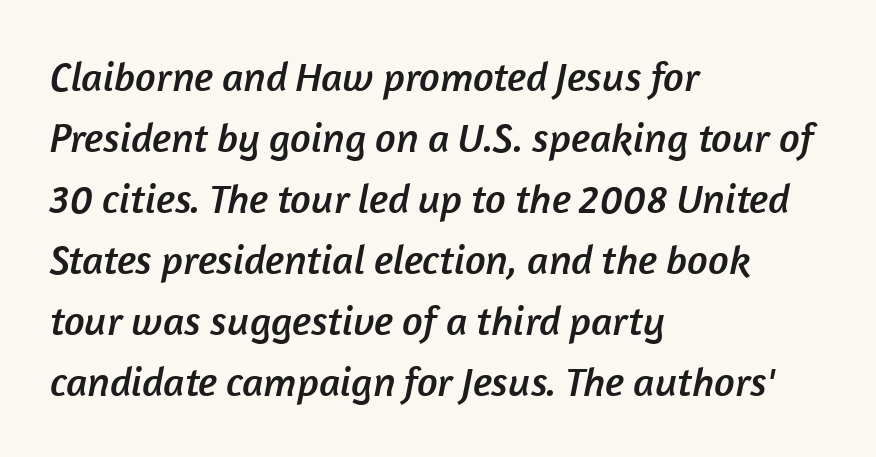
{"serif": "no", "width": "normal", "stroke_contrast": "low", "x_height": "medium", "monospaced": "no", "underline": "no", "align": "left", "line_spacing": "normal", "line_spacing_ratio": 1.49, "letter_spacing": "normal", "letter_spacing_em": 0.0, "glyph_px": 41}
